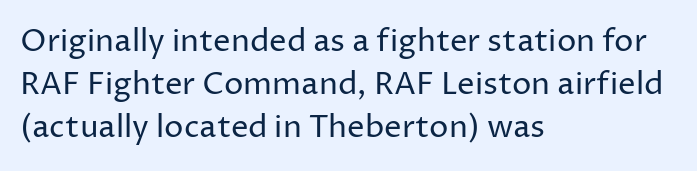
{"serif": "no", "italic": "no", "bold": "no", "weight": "regular", "width": "normal", "stroke_contrast": "low", "x_height": "medium", "monospaced": "no", "underline": "no", "align": "left", "line_spacing": "normal", "line_spacing_ratio": 1.39, "letter_spacing": "normal", "letter_spacing_em": 0.0, "glyph_px": 31}
